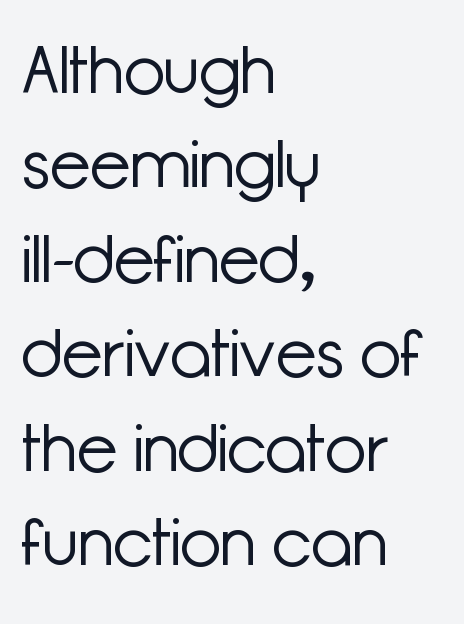
Spacing verdict: proportional, widths tailored to each character. Nobody touched the tracking dial on this one. These glyphs show unthickened strokes, regular width or finer. Are there feet on the stems? There aren't — it's a sans. Teacher's note: observe the even left margin — that is flush-left alignment.
